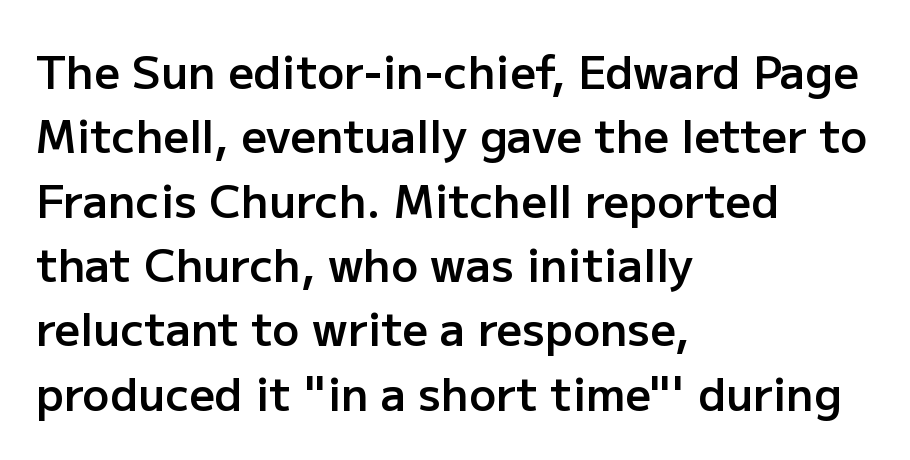
The image shows 45 px semibold sans-serif type, upright; set left-aligned, normal line spacing (1.43x), normal letter spacing, not underlined; low stroke contrast and a medium x-height.
